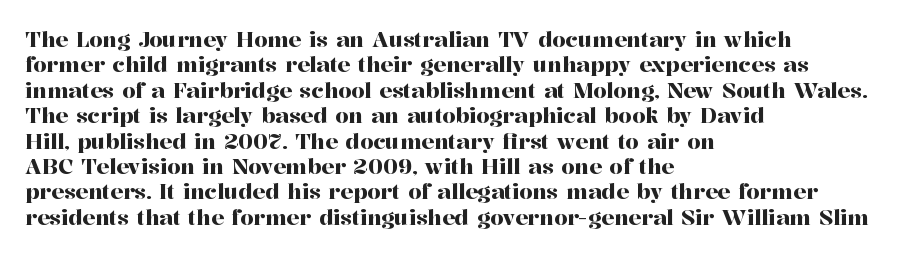
Q: Is the text italic (slanted)? A: No, it is upright.
Q: Is the text underlined? A: No.
Q: How is the paragraph aligned? A: Left-aligned.
Q: Is the spacing between letters normal or unusually wide? A: Normal.
